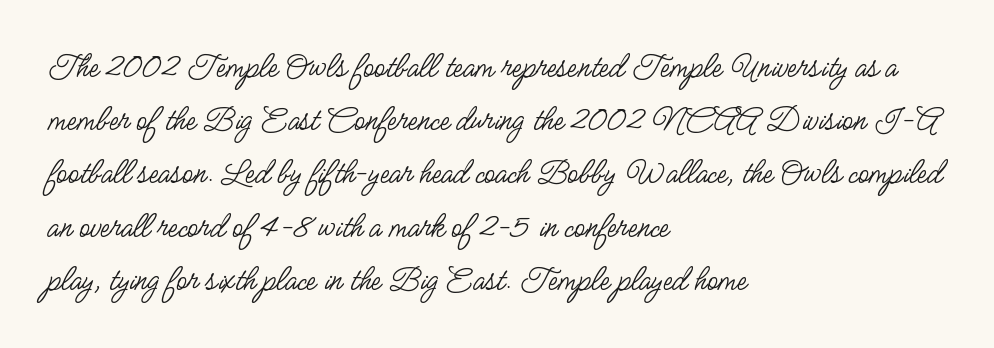
Q: Is the text bold? A: No.
Q: Is the text italic (slanted)? A: Yes.
Q: Is the typeface a serif or a sans-serif typeface? A: Sans-serif.
Q: Is the text underlined? A: No.
Q: How is the paragraph aligned? A: Left-aligned.
Q: Is the spacing between letters normal or unusually wide? A: Normal.
Q: Is the spacing between lines tight, normal or loose? A: Normal.
Q: Width (condensed, normal, or wide)? A: Condensed.
Q: Stroke contrast? A: Low.
Q: x-height? A: Small.
Q: Monospaced? A: No.
